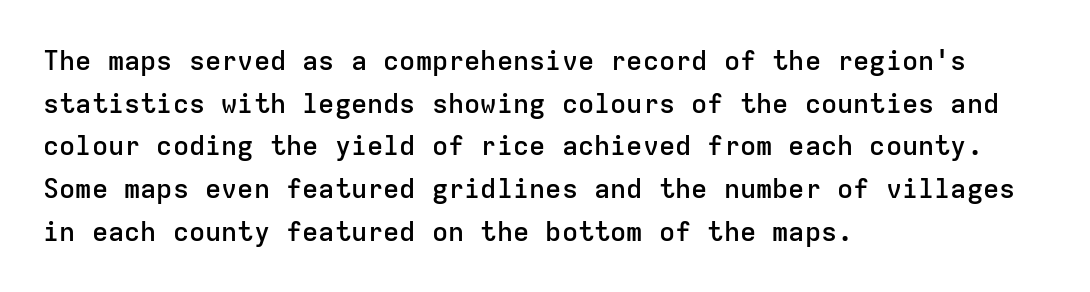
{"italic": "no", "bold": "semi", "underline": "no", "align": "left", "line_spacing": "normal", "line_spacing_ratio": 1.58, "letter_spacing": "normal", "letter_spacing_em": 0.0, "glyph_px": 27}
